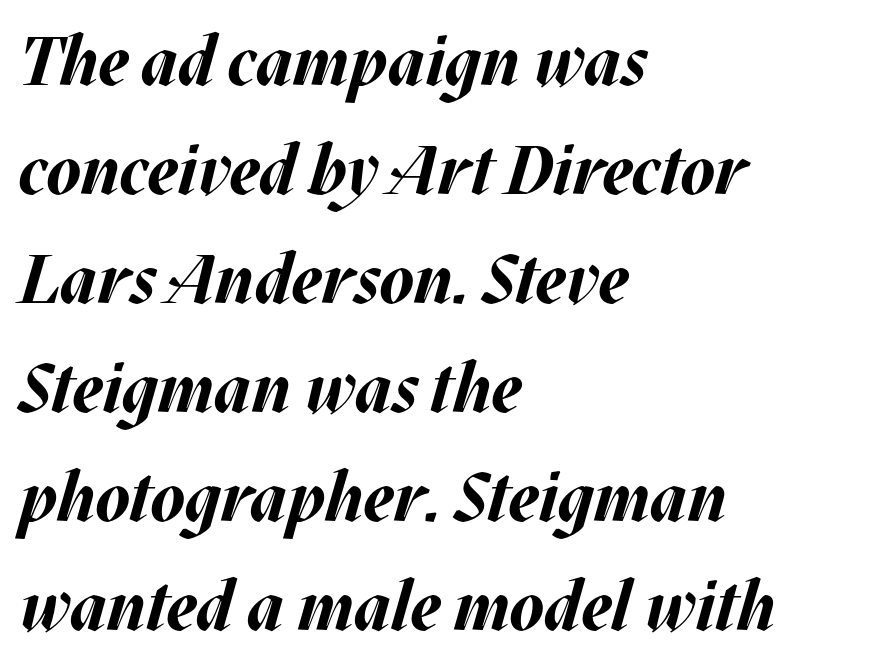
The image shows 69 px bold type, italic (leaning right); set left-aligned, normal line spacing (1.58x), normal letter spacing, not underlined; medium stroke contrast and a large x-height.
